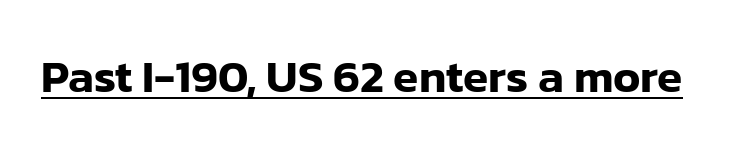
Q: Is the text italic (slanted)? A: No, it is upright.
Q: Is the typeface a serif or a sans-serif typeface? A: Sans-serif.
Q: Is the text underlined? A: Yes.
Q: Is the spacing between letters normal or unusually wide? A: Normal.
Q: Width (condensed, normal, or wide)? A: Normal.
Q: Stroke contrast? A: Low.
Q: x-height? A: Medium.
Q: Monospaced? A: No.
